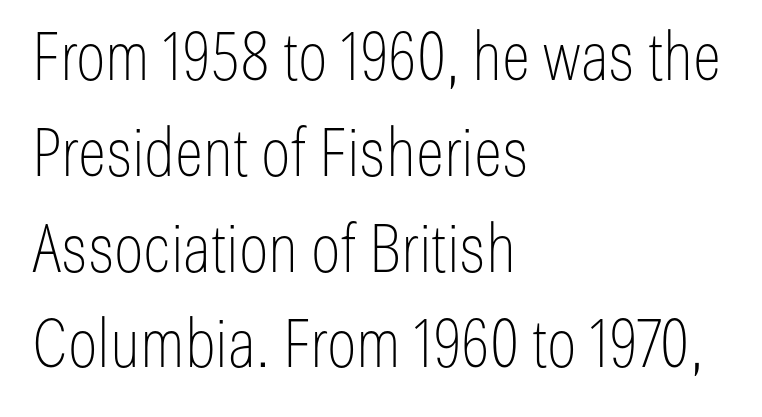
The font family rendered here belongs to the sans-serif group. Whoever set this chose a conventional vertical rhythm. This is roman type, the default non-slanted kind. Nothing heavy about these letters — not bold at all. Letters rest on an invisible, unmarked baseline. Character widths vary here, with narrow letters taking less room than wide ones.
